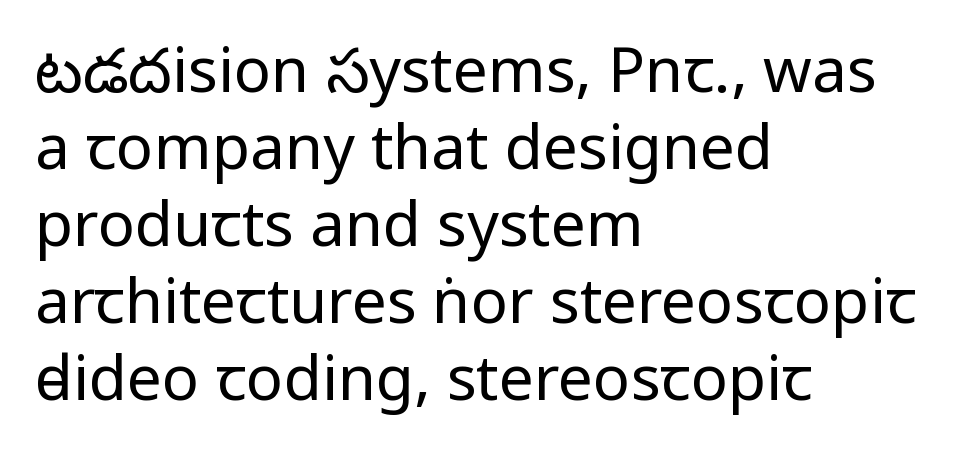
Q: Is the text bold? A: No.
Q: Is the text italic (slanted)? A: No, it is upright.
Q: Is the typeface a serif or a sans-serif typeface? A: Sans-serif.
Q: Is the text underlined? A: No.
Q: How is the paragraph aligned? A: Left-aligned.
Q: Is the spacing between letters normal or unusually wide? A: Normal.
Q: Width (condensed, normal, or wide)? A: Condensed.
Q: Stroke contrast? A: Low.
Q: x-height? A: Large.
Q: Monospaced? A: No.
